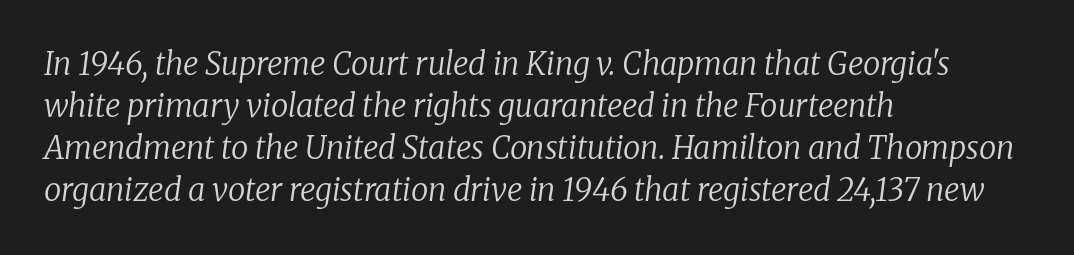
{"serif": "yes", "italic": "yes", "lean": "right", "slant_degrees": 8, "bold": "no", "weight": "regular", "width": "normal", "stroke_contrast": "low", "x_height": "medium", "monospaced": "no", "underline": "no", "align": "left", "line_spacing": "normal", "line_spacing_ratio": 1.36, "letter_spacing": "normal", "letter_spacing_em": 0.0, "glyph_px": 31}
